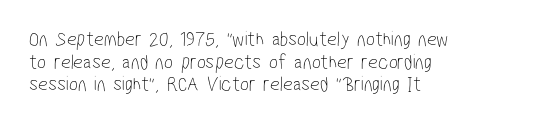
Any mark beneath the type? The region is blank. Cramped leading. The letters sit at their default tracking, neither squeezed nor spread. One-word summary of the alignment: left.
